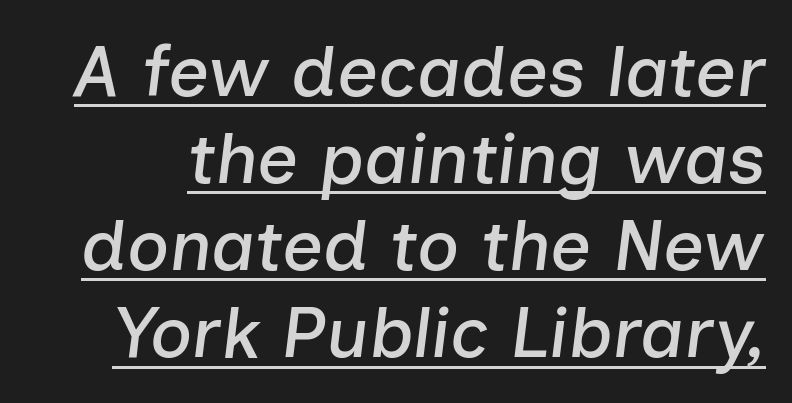
Q: Is the text italic (slanted)? A: Yes, it leans right by about 7 degrees.
Q: Is the text underlined? A: Yes.
Q: Is the spacing between letters normal or unusually wide? A: Normal.
Q: Width (condensed, normal, or wide)? A: Normal.
Q: Stroke contrast? A: Low.
Q: x-height? A: Medium.
Q: Monospaced? A: No.
